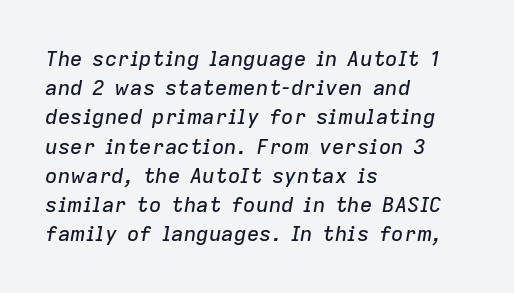
The image shows 21 px text type, italic (leaning right); set left-aligned, normal line spacing (1.39x), normal letter spacing, not underlined.
